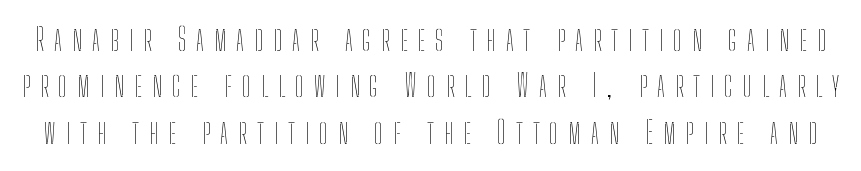
The image shows 31 px thin, condensed type, upright; set normal line spacing (1.5x), unusually wide letter spacing (+0.33 em), not underlined; low stroke contrast and a medium x-height.
